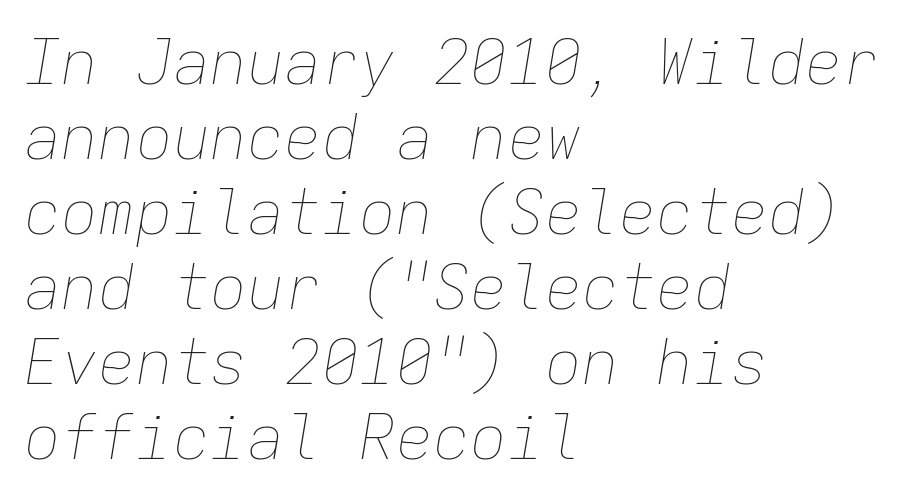
The image shows 62 px thin type, italic (leaning right), monospaced; set left-aligned, line spacing 1.21x, normal letter spacing, not underlined; low stroke contrast and a medium x-height.
